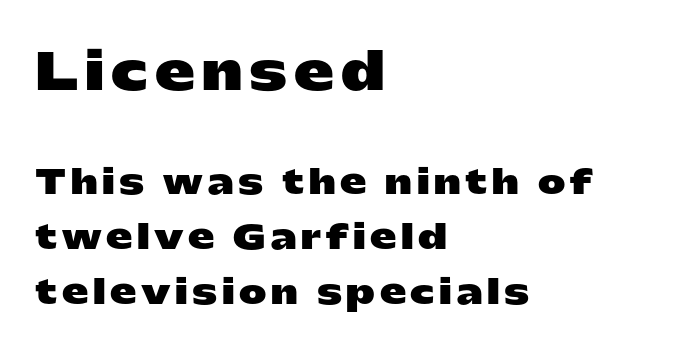
{"serif": "no", "italic": "no", "bold": "yes", "weight": "heavy", "width": "wide", "stroke_contrast": "low", "x_height": "medium", "monospaced": "no", "underline": "no", "align": "left", "line_spacing": "normal", "line_spacing_ratio": 1.66, "larger_block": "first", "size_ratio": 1.52, "glyph_px": 50}
